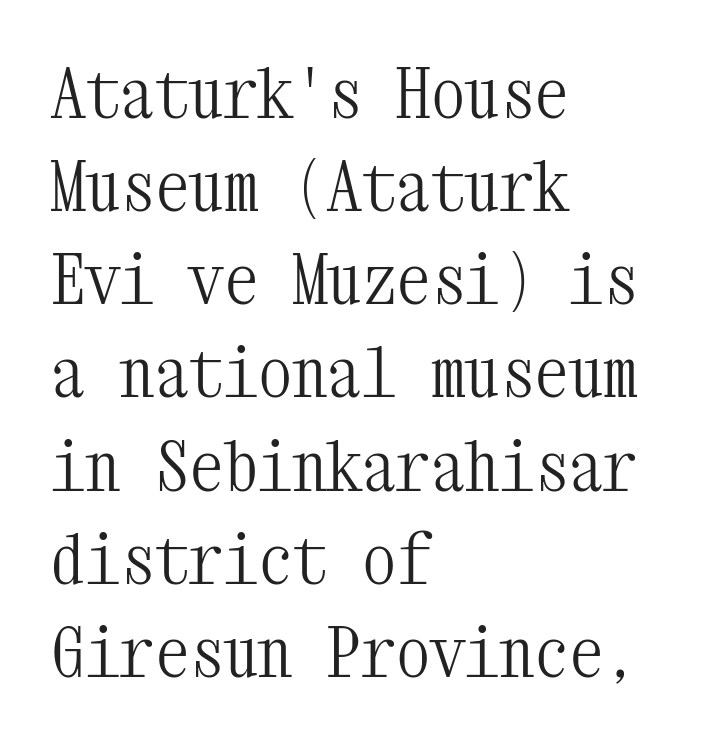
{"serif": "yes", "italic": "no", "bold": "no", "weight": "light", "width": "condensed", "stroke_contrast": "medium", "x_height": "medium", "monospaced": "yes", "underline": "no", "align": "left", "line_spacing": "normal", "line_spacing_ratio": 1.35, "letter_spacing": "normal", "letter_spacing_em": 0.0, "glyph_px": 69}
